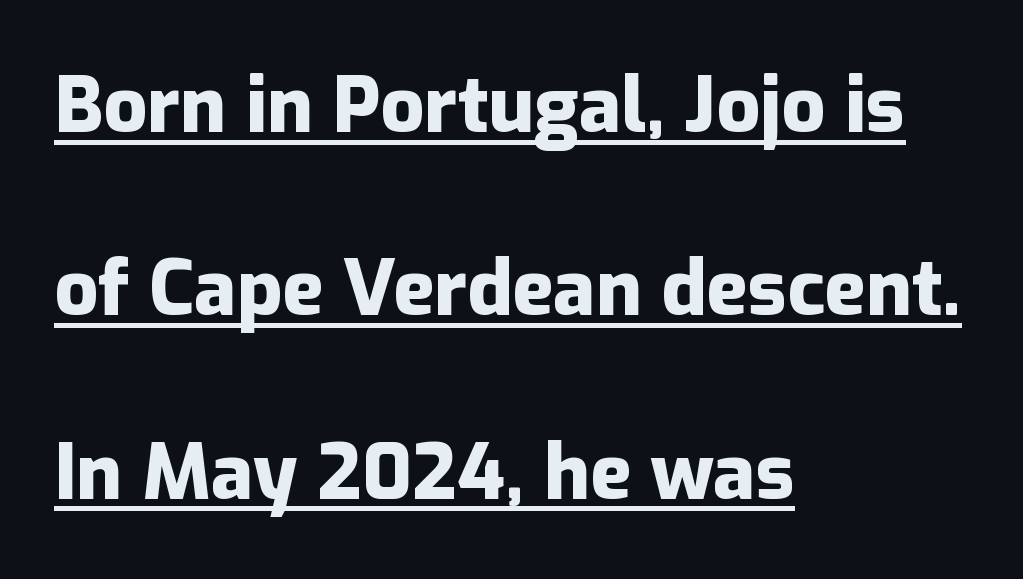
Q: Is the text bold? A: Yes.
Q: Is the text italic (slanted)? A: No, it is upright.
Q: Is the typeface a serif or a sans-serif typeface? A: Sans-serif.
Q: Is the text underlined? A: Yes.
Q: How is the paragraph aligned? A: Left-aligned.
Q: Is the spacing between letters normal or unusually wide? A: Normal.
Q: Is the spacing between lines tight, normal or loose? A: Loose.
Q: Width (condensed, normal, or wide)? A: Normal.
Q: Stroke contrast? A: Low.
Q: x-height? A: Medium.
Q: Monospaced? A: No.
